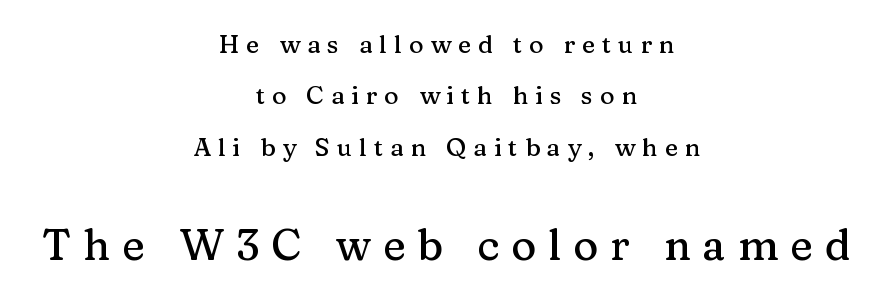
The letters stand upright; this is a roman face. These lines have a slow, spaced-out rhythm from letter to letter. Leftover space on each line is divided equally before and after the words. The face used here appears at its bigger size in the lower chunk.
